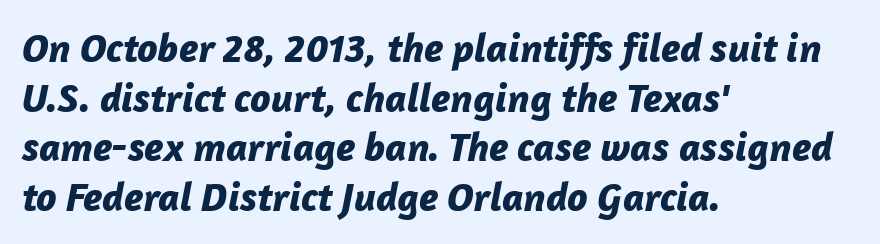
How are the letters spaced? Ordinarily, with no added tracking. The passage shown is emphatically bold. Bare-footed words on every line. The text block is weighted toward the left margin, trailing off unevenly rightward. Looks like regular typesetting: each glyph gets only the width it needs.
